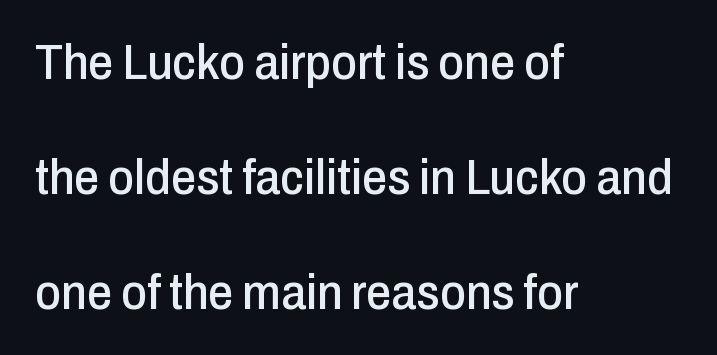
{"serif": "no", "italic": "no", "width": "condensed", "stroke_contrast": "low", "x_height": "medium", "monospaced": "no", "underline": "no", "align": "left", "line_spacing": "loose", "line_spacing_ratio": 2.3, "letter_spacing": "normal", "letter_spacing_em": 0.0, "glyph_px": 50}
